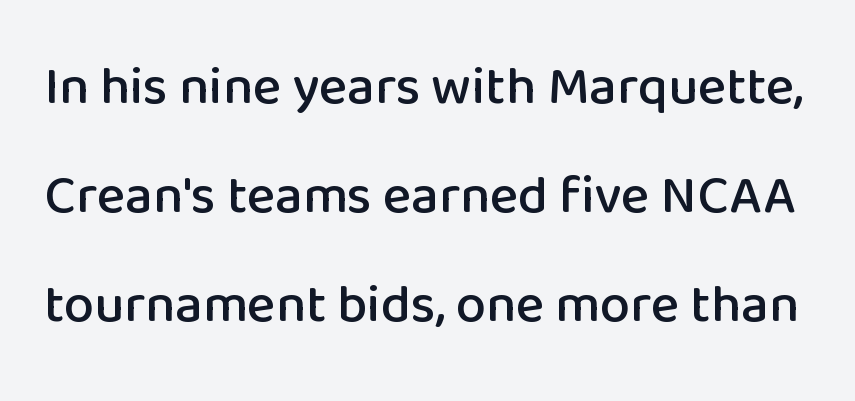
{"serif": "no", "italic": "no", "width": "normal", "stroke_contrast": "low", "x_height": "medium", "monospaced": "no", "underline": "no", "line_spacing": "loose", "line_spacing_ratio": 2.02, "letter_spacing": "normal", "letter_spacing_em": 0.0, "glyph_px": 54}
